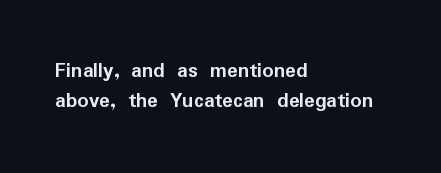
The image shows 22 px bold type, upright; set left-aligned, normal line spacing (1.36x), normal letter spacing, not underlined.
